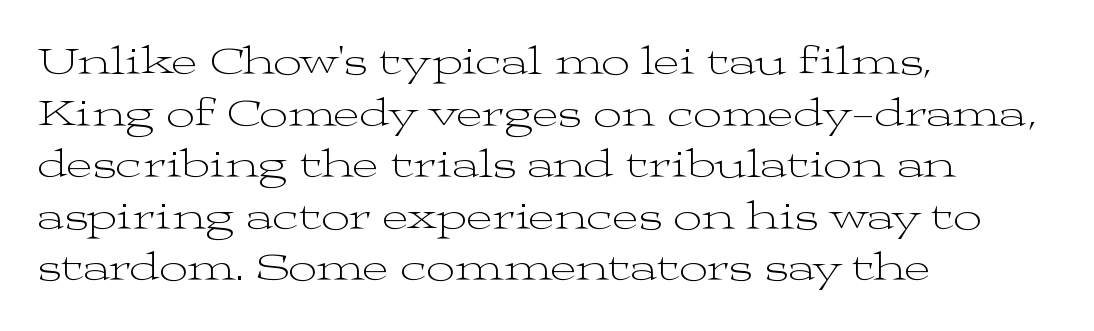
Reading down the block, your eye returns to a fixed left position each line. The font family rendered here belongs to the serif group. This is not heavy type; no bold has been used. Anything drawn beneath the words? Only blank space.
